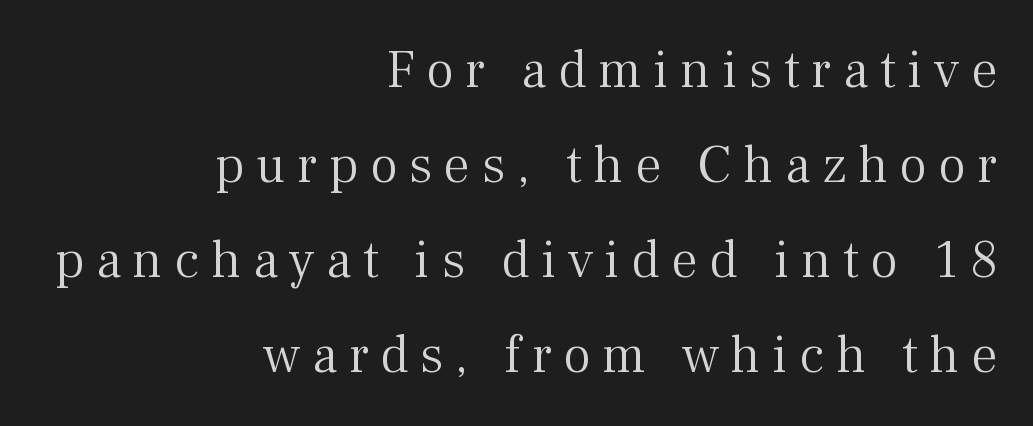
The image shows 53 px light serif type, upright; set right-aligned, line spacing 1.79x, unusually wide letter spacing (+0.22 em), not underlined; medium stroke contrast and a medium x-height.
